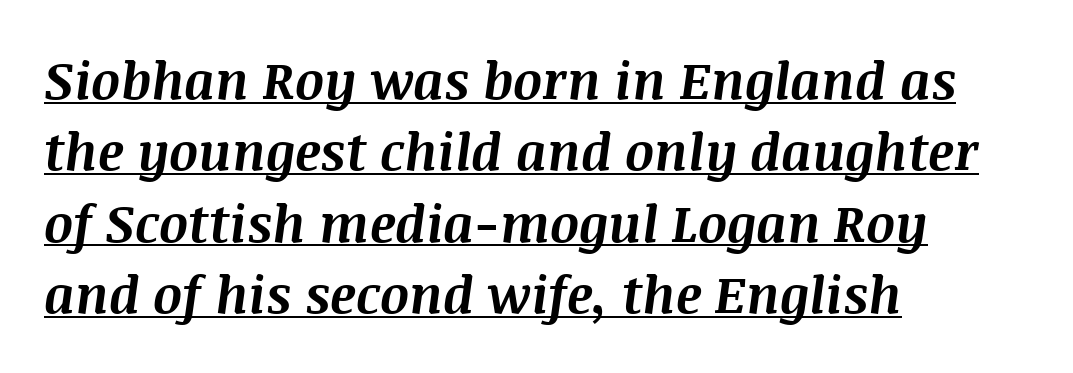
{"italic": "yes", "lean": "right", "slant_degrees": 8, "bold": "yes", "weight": "bold", "width": "normal", "stroke_contrast": "medium", "x_height": "large", "monospaced": "no", "underline": "yes", "align": "left", "line_spacing": "normal", "line_spacing_ratio": 1.4, "letter_spacing": "normal", "letter_spacing_em": 0.0, "glyph_px": 51}
